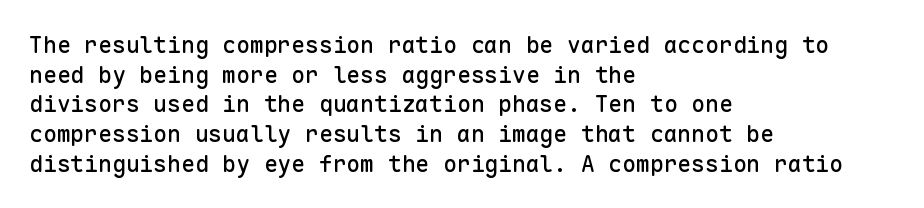
The image shows 23 px text type, upright; set left-aligned, normal line spacing (1.29x), normal letter spacing, not underlined.
